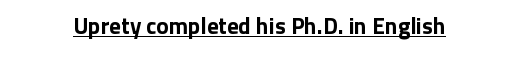
Q: Is the text bold? A: Yes.
Q: Is the text italic (slanted)? A: No, it is upright.
Q: Is the text underlined? A: Yes.
Q: Is the spacing between letters normal or unusually wide? A: Normal.
